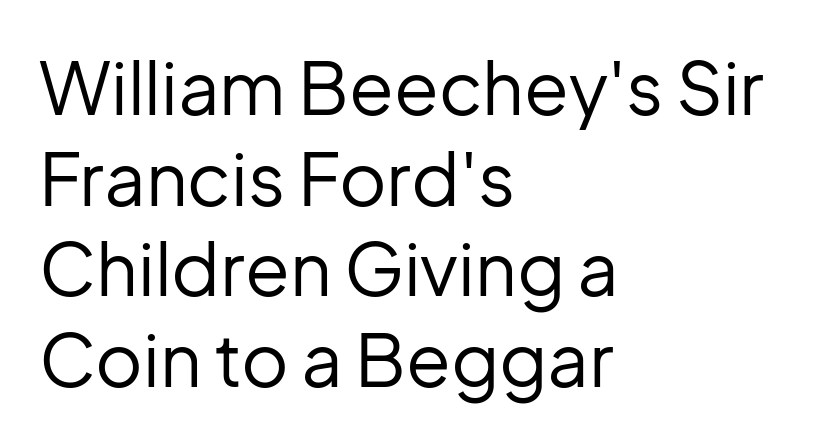
Q: Is the text bold? A: No.
Q: Is the text italic (slanted)? A: No, it is upright.
Q: Is the typeface a serif or a sans-serif typeface? A: Sans-serif.
Q: Is the text underlined? A: No.
Q: How is the paragraph aligned? A: Left-aligned.
Q: Is the spacing between letters normal or unusually wide? A: Normal.
Q: Width (condensed, normal, or wide)? A: Normal.
Q: Stroke contrast? A: Low.
Q: x-height? A: Medium.
Q: Monospaced? A: No.
